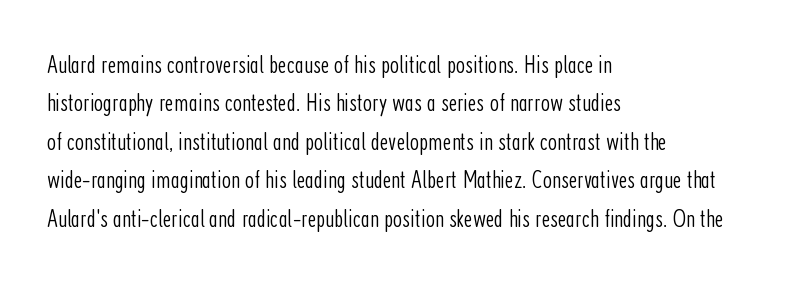
{"italic": "no", "bold": "no", "underline": "no", "align": "left", "line_spacing": "normal", "line_spacing_ratio": 1.48, "letter_spacing": "normal", "letter_spacing_em": 0.0, "glyph_px": 26}
